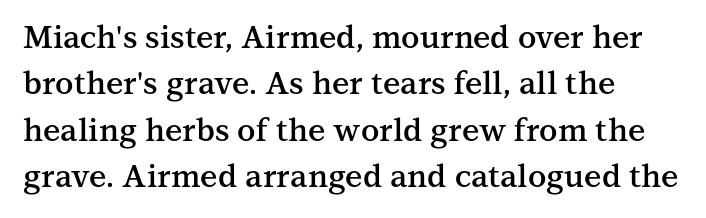
Classification — serif. Upright lettering throughout. A clean baseline with only descenders dipping below it. The vertical gap from one line to the next is medium. No extra tracking has been applied to these lines. Varying glyph widths throughout — classic text-font behaviour.
